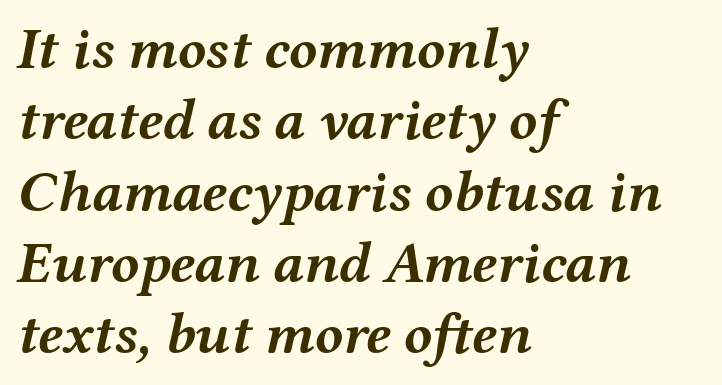
{"italic": "yes", "lean": "right", "slant_degrees": 12, "bold": "yes", "weight": "semibold", "width": "wide", "stroke_contrast": "medium", "x_height": "medium", "monospaced": "no", "underline": "no", "align": "left", "line_spacing_ratio": 1.23, "letter_spacing": "normal", "letter_spacing_em": 0.0, "glyph_px": 58}
